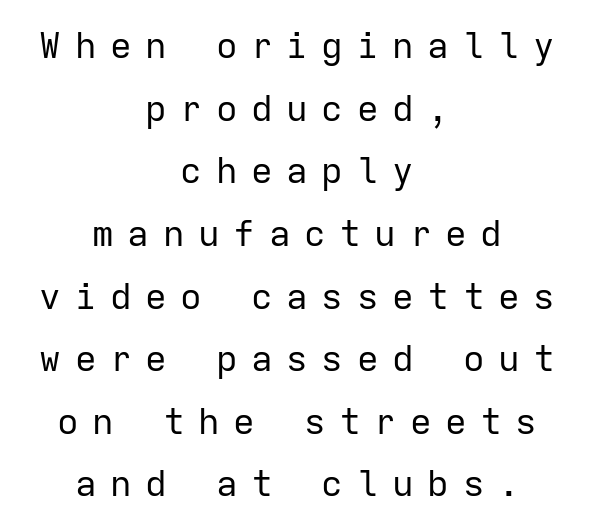
The image shows 36 px regular-weight sans-serif type, upright, monospaced; set centered, line spacing 1.74x, unusually wide letter spacing (+0.38 em), not underlined; low stroke contrast and a medium x-height.
